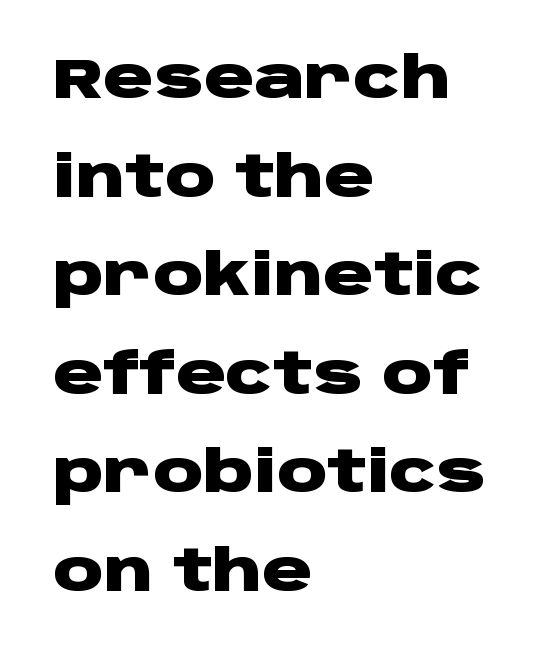
Q: Is the text bold? A: Yes.
Q: Is the text italic (slanted)? A: No, it is upright.
Q: Is the typeface a serif or a sans-serif typeface? A: Sans-serif.
Q: Is the text underlined? A: No.
Q: How is the paragraph aligned? A: Left-aligned.
Q: Is the spacing between letters normal or unusually wide? A: Normal.
Q: Width (condensed, normal, or wide)? A: Wide.
Q: Stroke contrast? A: Low.
Q: x-height? A: Large.
Q: Monospaced? A: No.
